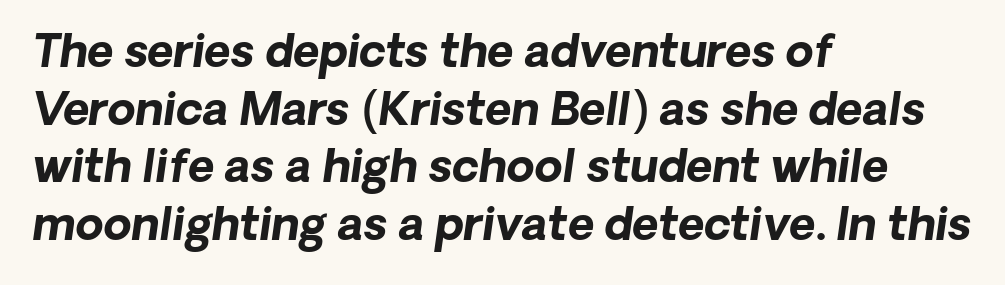
Typeset ragged right — the left edge is the straight one. Varying glyph widths throughout — classic text-font behaviour. Check under the words: just untouched page. Typesetter's note: full bold, strokes at maximum text heaviness. Is the letter spacing exaggerated? No — it looks like the ordinary default. You can tell it's italic because the verticals aren't actually vertical.
